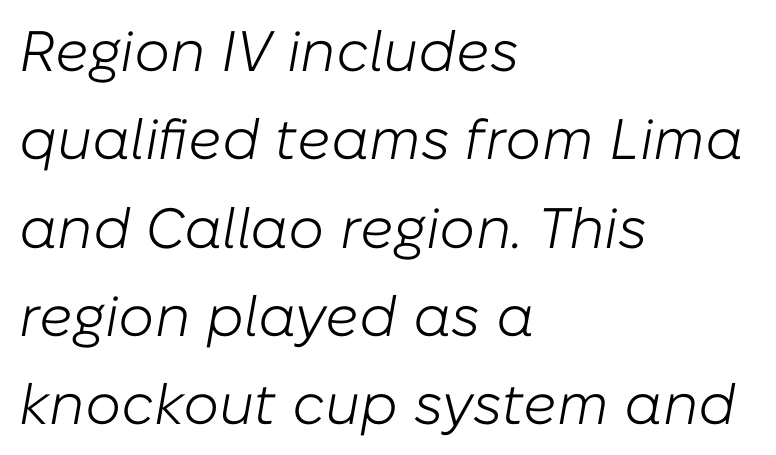
Is the type slanted? Yes — the strokes lean at a clear angle. You could call the tracking neutral — neither tight nor loose. The font sits on the lighter half of the weight spectrum, regular included. These lines are rendered in a variable-pitch font.
